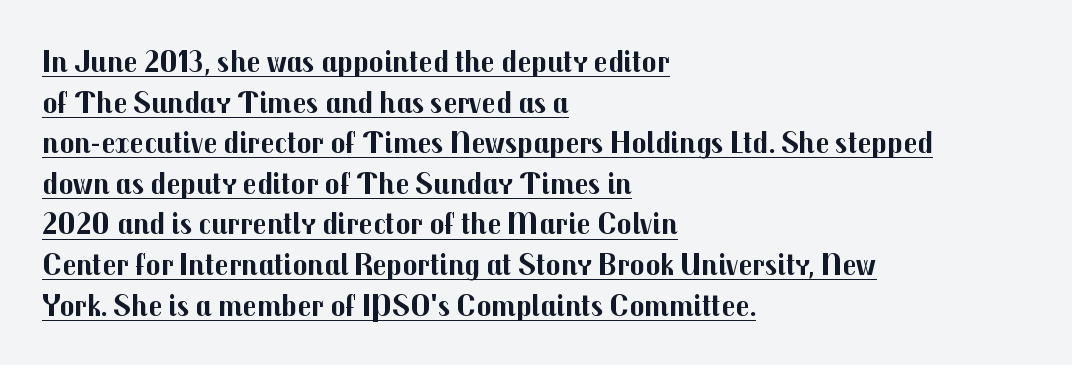
{"serif": "no", "italic": "no", "bold": "yes", "weight": "bold", "width": "normal", "stroke_contrast": "medium", "x_height": "medium", "monospaced": "no", "underline": "yes", "align": "left", "line_spacing": "normal", "line_spacing_ratio": 1.31, "letter_spacing": "normal", "letter_spacing_em": 0.0, "glyph_px": 31}
